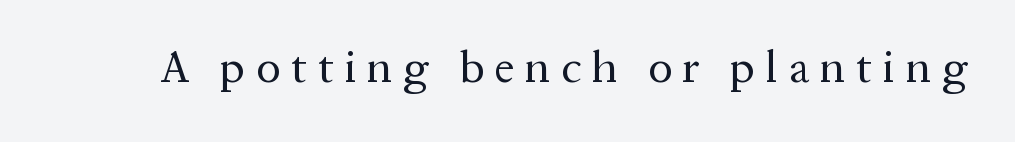
Q: Is the text bold? A: No.
Q: Is the text italic (slanted)? A: No, it is upright.
Q: Is the typeface a serif or a sans-serif typeface? A: Serif.
Q: Is the text underlined? A: No.
Q: Is the spacing between letters normal or unusually wide? A: Unusually wide.
Q: Width (condensed, normal, or wide)? A: Normal.
Q: Stroke contrast? A: Medium.
Q: x-height? A: Medium.
Q: Monospaced? A: No.
